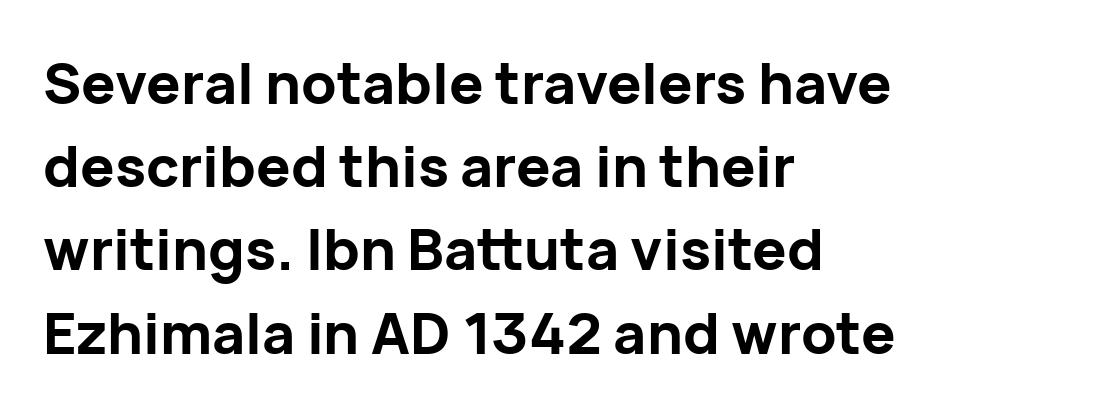
{"serif": "no", "italic": "no", "bold": "yes", "weight": "bold", "width": "normal", "stroke_contrast": "low", "x_height": "medium", "monospaced": "no", "underline": "no", "align": "left", "line_spacing": "normal", "line_spacing_ratio": 1.46, "letter_spacing": "normal", "letter_spacing_em": 0.0, "glyph_px": 57}
